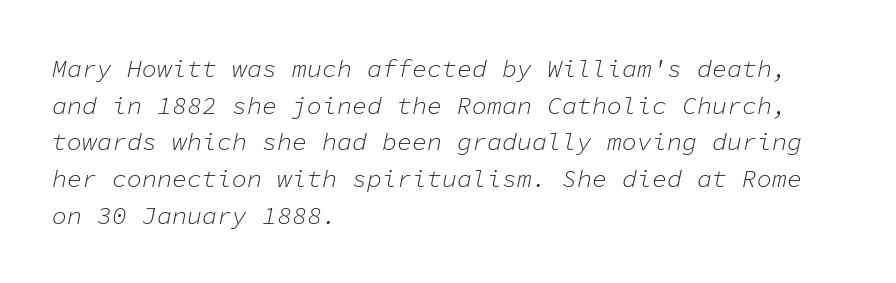
The image shows 25 px text type, italic (leaning right); set left-aligned, normal line spacing (1.47x), normal letter spacing, not underlined.
